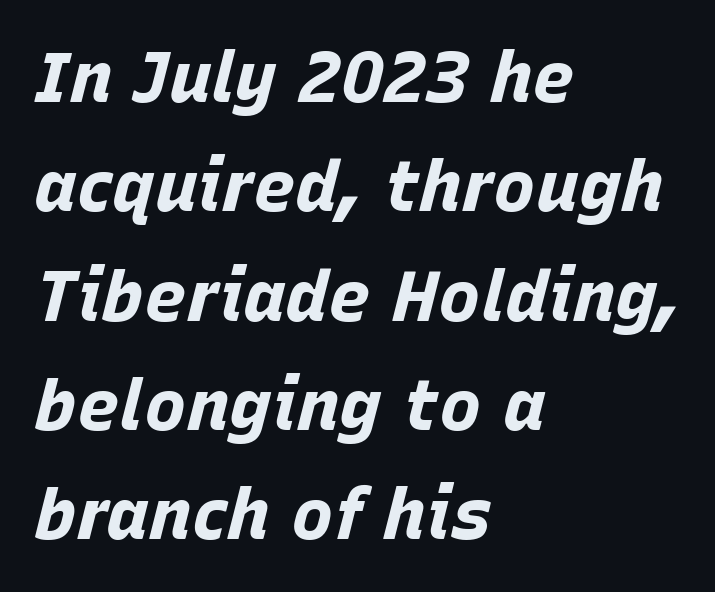
{"italic": "yes", "lean": "right", "slant_degrees": 15, "bold": "yes", "weight": "bold", "width": "normal", "stroke_contrast": "low", "x_height": "large", "monospaced": "no", "underline": "no", "align": "left", "line_spacing": "normal", "line_spacing_ratio": 1.54, "letter_spacing": "normal", "letter_spacing_em": 0.0, "glyph_px": 71}
